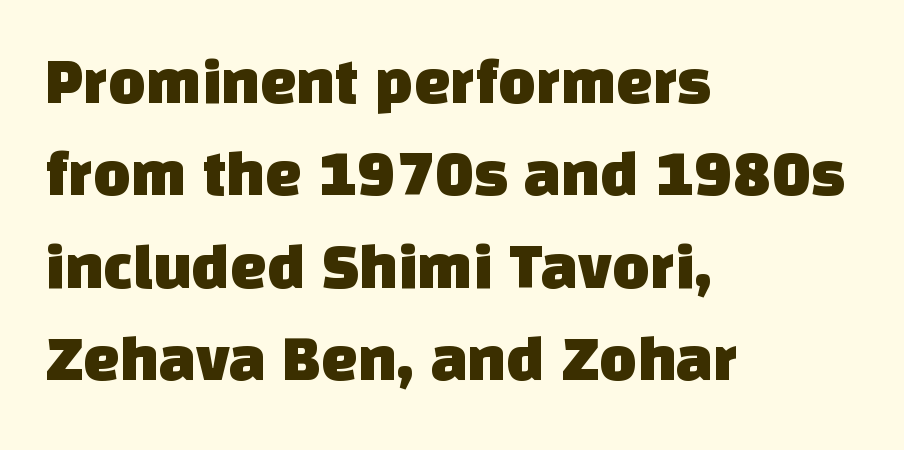
The image shows 65 px sans-serif type; set left-aligned, normal line spacing (1.42x), normal letter spacing, not underlined; low stroke contrast and a large x-height.
